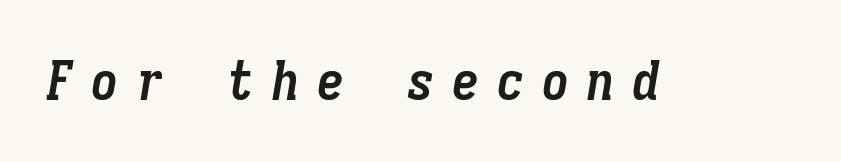
The image shows 55 px semibold, condensed type, italic (leaning right), monospaced; set unusually wide letter spacing (+0.32 em), not underlined; low stroke contrast and a medium x-height.
